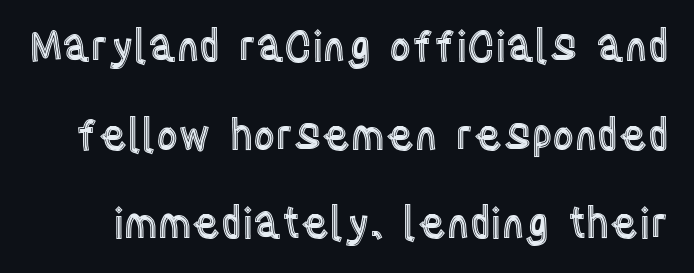
Only glyphs here, with clear space below each row. The type is set solid horizontally, with unmodified tracking. Summary of vertical rhythm: relaxed, with wide interline spacing. Vertical strokes here are truly vertical. These lines are rendered in a variable-pitch font.
